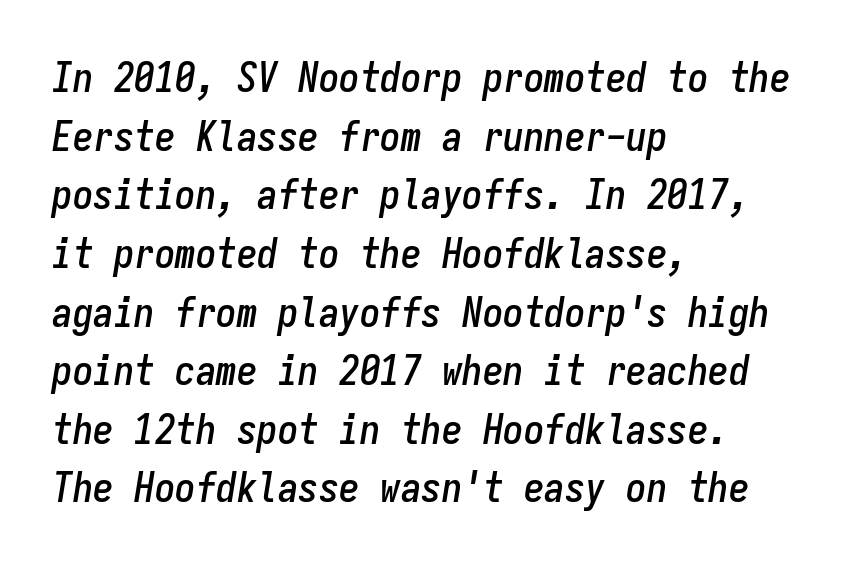
{"italic": "yes", "lean": "right", "slant_degrees": 9, "width": "condensed", "stroke_contrast": "low", "x_height": "medium", "monospaced": "yes", "underline": "no", "align": "left", "line_spacing": "normal", "line_spacing_ratio": 1.43, "letter_spacing": "normal", "letter_spacing_em": 0.0, "glyph_px": 41}
